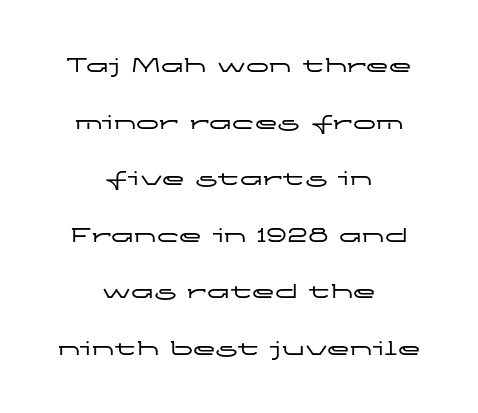
Q: Is the text italic (slanted)? A: No, it is upright.
Q: Is the text underlined? A: No.
Q: How is the paragraph aligned? A: Centered.
Q: Is the spacing between letters normal or unusually wide? A: Normal.
Q: Is the spacing between lines tight, normal or loose? A: Loose.
